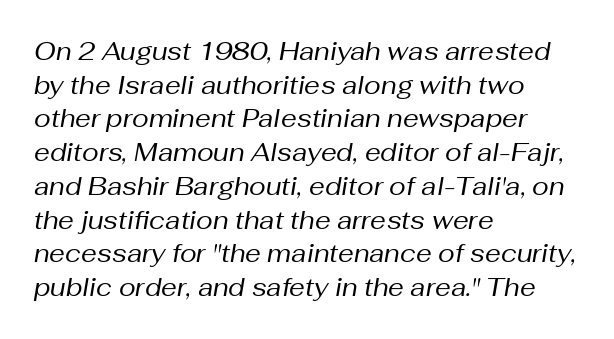
Q: Is the text bold? A: No.
Q: Is the text italic (slanted)? A: Yes, it leans right by about 10 degrees.
Q: Is the text underlined? A: No.
Q: How is the paragraph aligned? A: Left-aligned.
Q: Is the spacing between letters normal or unusually wide? A: Normal.
Q: Is the spacing between lines tight, normal or loose? A: Normal.
